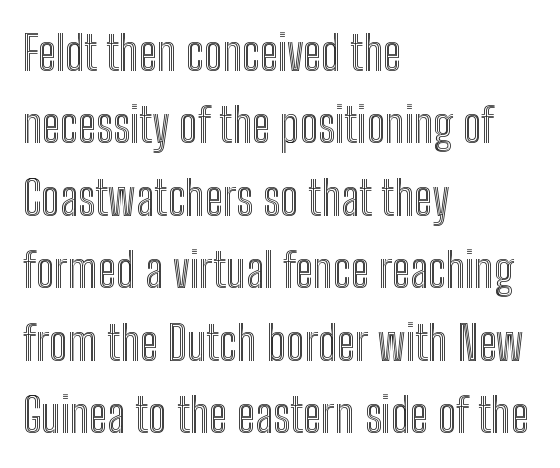
{"italic": "no", "width": "condensed", "x_height": "medium", "monospaced": "no", "underline": "no", "align": "left", "line_spacing": "normal", "line_spacing_ratio": 1.51, "letter_spacing": "normal", "letter_spacing_em": 0.0, "glyph_px": 48}
